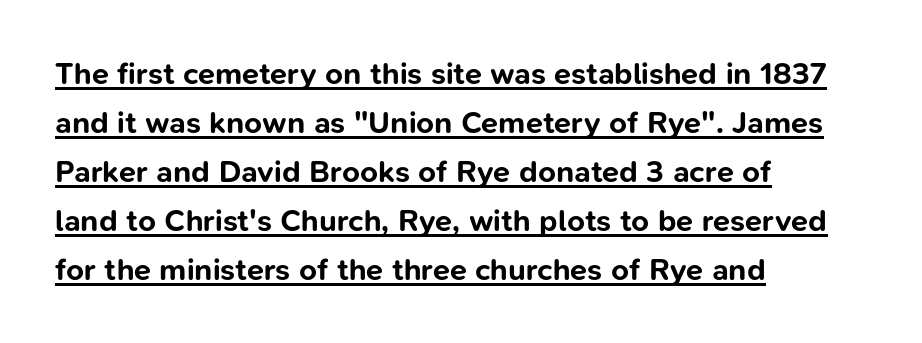
{"serif": "no", "italic": "no", "bold": "yes", "weight": "bold", "width": "normal", "stroke_contrast": "low", "x_height": "medium", "monospaced": "no", "underline": "yes", "align": "left", "line_spacing": "normal", "line_spacing_ratio": 1.58, "letter_spacing": "normal", "letter_spacing_em": 0.0, "glyph_px": 31}
